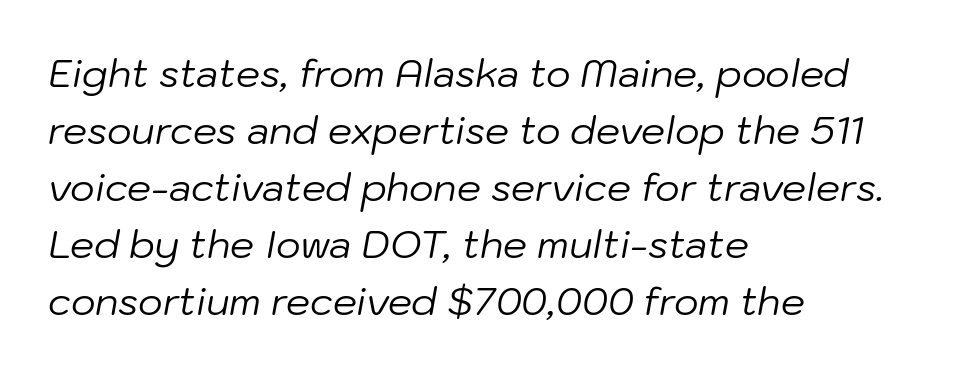
Q: Is the text bold? A: No.
Q: Is the text italic (slanted)? A: Yes, it leans right by about 10 degrees.
Q: Is the text underlined? A: No.
Q: How is the paragraph aligned? A: Left-aligned.
Q: Is the spacing between letters normal or unusually wide? A: Normal.
Q: Is the spacing between lines tight, normal or loose? A: Normal.
Q: Width (condensed, normal, or wide)? A: Normal.
Q: Stroke contrast? A: Low.
Q: x-height? A: Medium.
Q: Monospaced? A: No.
